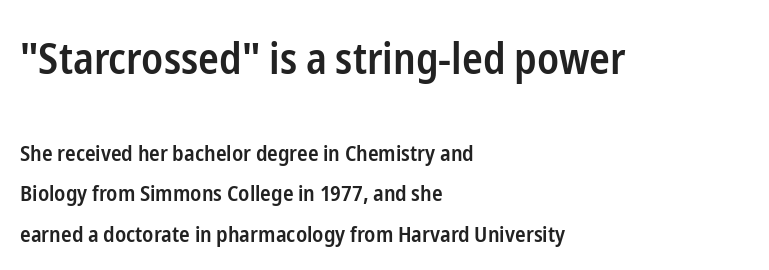
Q: Is the text bold? A: Semi-bold.
Q: Is the text italic (slanted)? A: No, it is upright.
Q: Is the typeface a serif or a sans-serif typeface? A: Sans-serif.
Q: Is the text underlined? A: No.
Q: How is the paragraph aligned? A: Left-aligned.
Q: Is the spacing between letters normal or unusually wide? A: Normal.
Q: Which block of text is set in a larger size, the first (top) or the second (bottom)? A: The first (top) one.
Q: Width (condensed, normal, or wide)? A: Condensed.
Q: Stroke contrast? A: Low.
Q: x-height? A: Medium.
Q: Monospaced? A: No.
